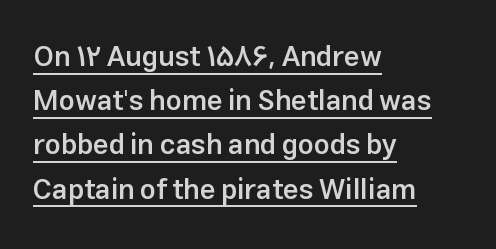
The image shows 28 px semibold sans-serif type, upright; set left-aligned, normal line spacing (1.58x), normal letter spacing, underlined; low stroke contrast and a medium x-height.
